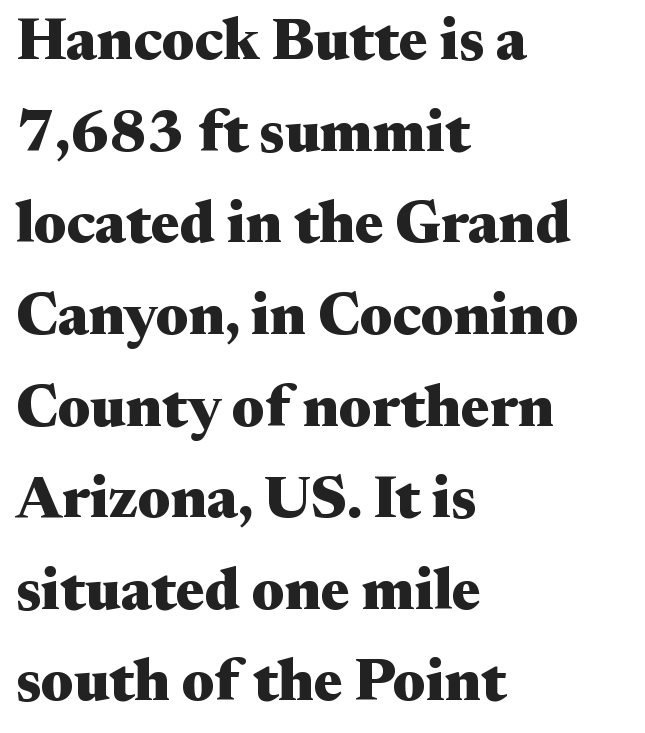
The passage shown has conventional tracking throughout. Which margin do the lines hug? The left one — the right edge is uneven. The designer went with a serif here, giving each stem small feet. The line-height multiplier appears to be the usual default.
